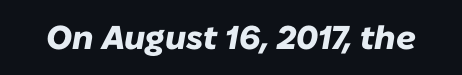
The image shows 33 px heavy type, italic (leaning right); set normal letter spacing, not underlined; low stroke contrast and a medium x-height.
